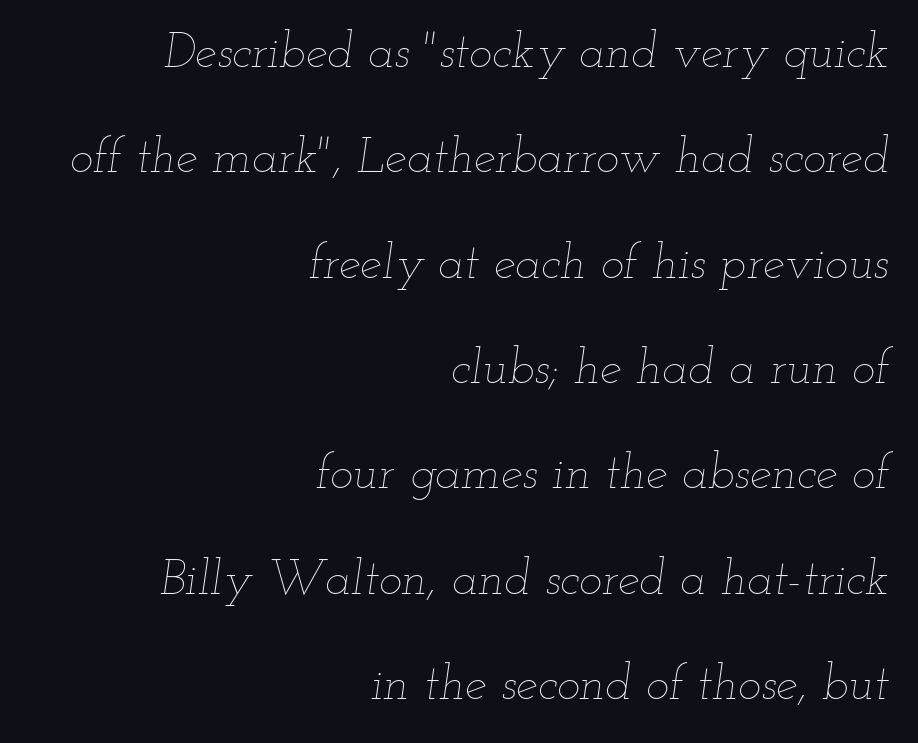
Is this a fixed-width face? No — the glyphs have proportional, varying widths. Posture: slanted. Underline: absent. Loosely led — the rows are spread out.
